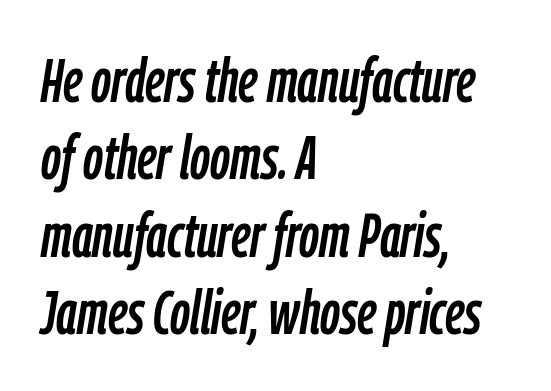
Q: Is the text italic (slanted)? A: Yes, it leans right by about 9 degrees.
Q: Is the text underlined? A: No.
Q: How is the paragraph aligned? A: Left-aligned.
Q: Is the spacing between letters normal or unusually wide? A: Normal.
Q: Is the spacing between lines tight, normal or loose? A: Normal.
Q: Width (condensed, normal, or wide)? A: Condensed.
Q: Stroke contrast? A: Low.
Q: x-height? A: Medium.
Q: Monospaced? A: No.
